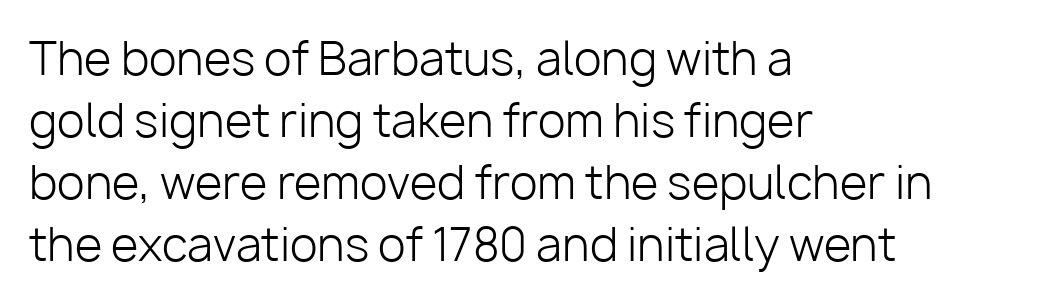
{"serif": "no", "italic": "no", "bold": "no", "weight": "light", "width": "normal", "stroke_contrast": "low", "x_height": "medium", "monospaced": "no", "underline": "no", "align": "left", "line_spacing": "normal", "line_spacing_ratio": 1.38, "letter_spacing": "normal", "letter_spacing_em": 0.0, "glyph_px": 45}
